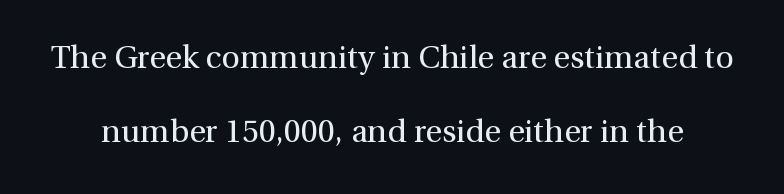
Q: Is the text bold? A: No.
Q: Is the text italic (slanted)? A: No, it is upright.
Q: Is the typeface a serif or a sans-serif typeface? A: Serif.
Q: Is the text underlined? A: No.
Q: Is the spacing between letters normal or unusually wide? A: Normal.
Q: Is the spacing between lines tight, normal or loose? A: Loose.
Q: Width (condensed, normal, or wide)? A: Normal.
Q: Stroke contrast? A: Medium.
Q: x-height? A: Medium.
Q: Monospaced? A: No.
